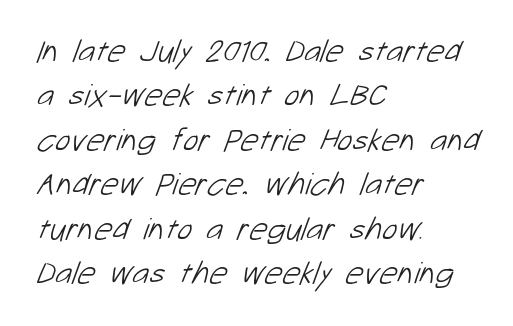
Q: Is the text bold? A: No.
Q: Is the typeface a serif or a sans-serif typeface? A: Sans-serif.
Q: Is the text underlined? A: No.
Q: How is the paragraph aligned? A: Left-aligned.
Q: Is the spacing between letters normal or unusually wide? A: Normal.
Q: Is the spacing between lines tight, normal or loose? A: Normal.
Q: Width (condensed, normal, or wide)? A: Normal.
Q: Stroke contrast? A: Low.
Q: x-height? A: Medium.
Q: Monospaced? A: No.
